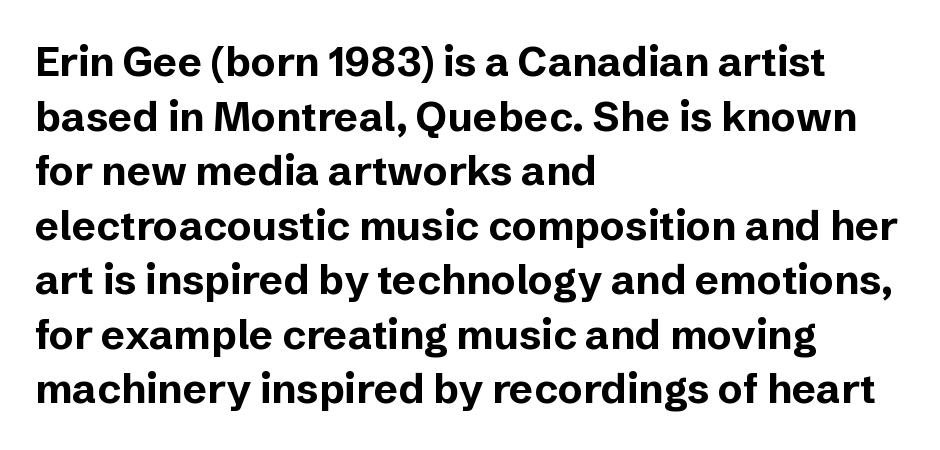
Q: Is the text bold? A: Yes.
Q: Is the text italic (slanted)? A: No, it is upright.
Q: Is the typeface a serif or a sans-serif typeface? A: Sans-serif.
Q: Is the text underlined? A: No.
Q: How is the paragraph aligned? A: Left-aligned.
Q: Is the spacing between letters normal or unusually wide? A: Normal.
Q: Is the spacing between lines tight, normal or loose? A: Normal.
Q: Width (condensed, normal, or wide)? A: Normal.
Q: Stroke contrast? A: Low.
Q: x-height? A: Medium.
Q: Monospaced? A: No.
